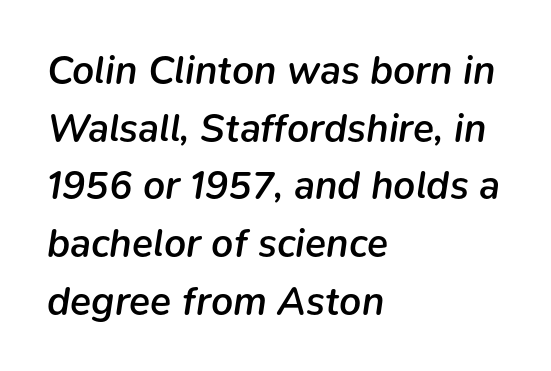
{"italic": "yes", "lean": "right", "slant_degrees": 9, "bold": "semi", "weight": "semibold", "width": "normal", "stroke_contrast": "low", "x_height": "medium", "monospaced": "no", "underline": "no", "align": "left", "line_spacing": "normal", "line_spacing_ratio": 1.48, "letter_spacing": "normal", "letter_spacing_em": 0.0, "glyph_px": 39}
